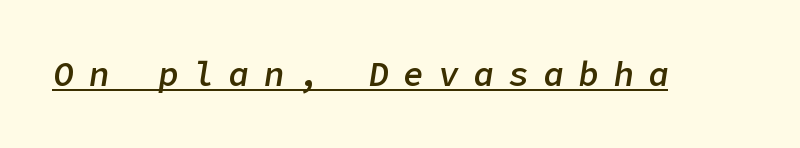
Q: Is the text bold? A: Semi-bold.
Q: Is the text italic (slanted)? A: Yes, it leans right by about 9 degrees.
Q: Is the text underlined? A: Yes.
Q: Is the spacing between letters normal or unusually wide? A: Unusually wide.
Q: Width (condensed, normal, or wide)? A: Normal.
Q: Stroke contrast? A: Low.
Q: x-height? A: Medium.
